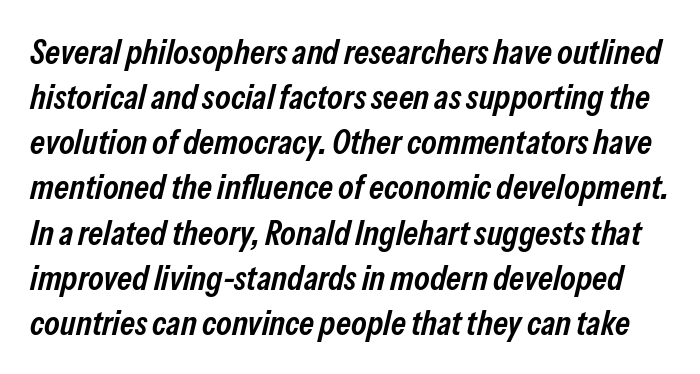
The face used here is a semibold: visibly heavier than regular, lighter than bold. The space directly below the letters is spotless. It's the slanting kind of type. Do the characters align in a grid? No, the font is proportional. Between one letter and the next there's only the usual sliver of space.
